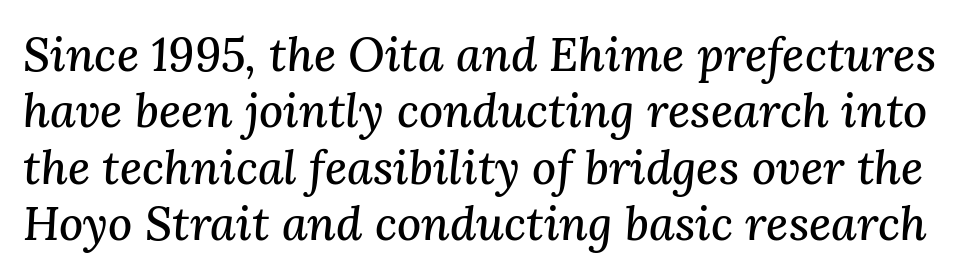
{"serif": "yes", "italic": "yes", "lean": "right", "slant_degrees": 3, "width": "normal", "stroke_contrast": "medium", "x_height": "medium", "monospaced": "no", "underline": "no", "line_spacing_ratio": 1.2, "letter_spacing": "normal", "letter_spacing_em": 0.0, "glyph_px": 47}
